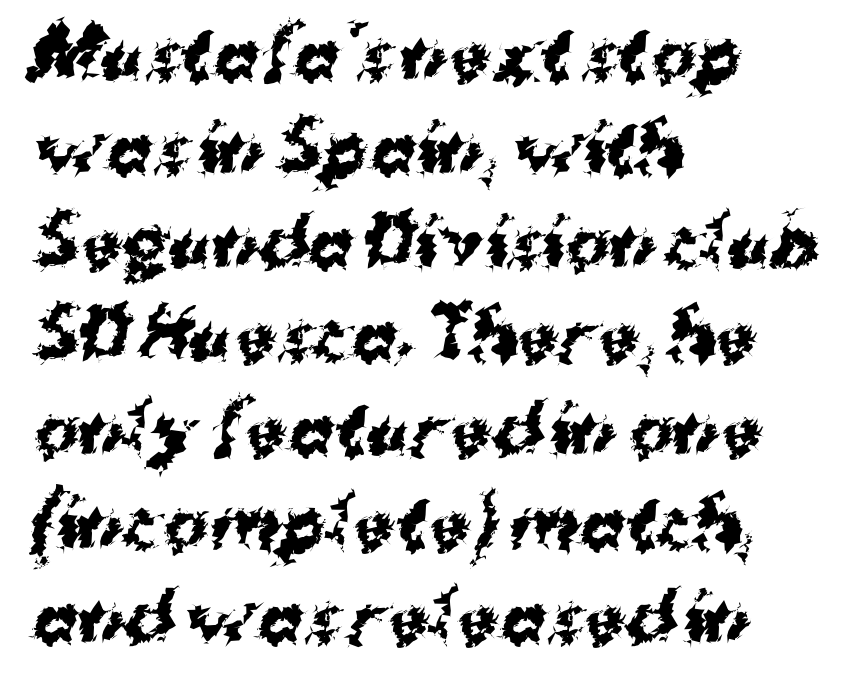
{"serif": "no", "bold": "yes", "weight": "bold", "width": "normal", "stroke_contrast": "medium", "x_height": "medium", "monospaced": "no", "underline": "no", "align": "left", "line_spacing": "normal", "line_spacing_ratio": 1.4, "letter_spacing": "normal", "letter_spacing_em": 0.0, "glyph_px": 67}
